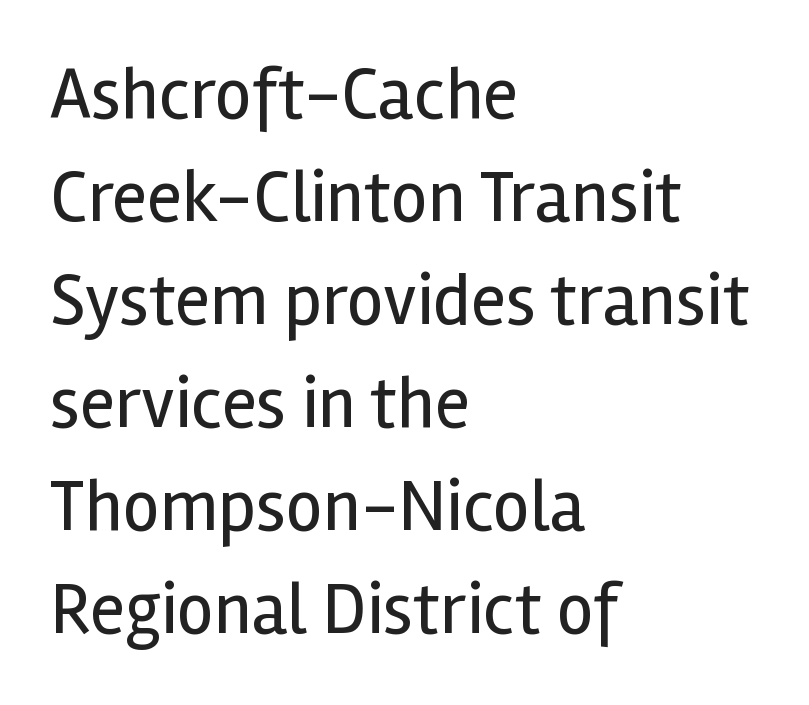
The image shows 73 px regular-weight sans-serif type, upright; set left-aligned, normal line spacing (1.41x), normal letter spacing, not underlined; a medium x-height.
